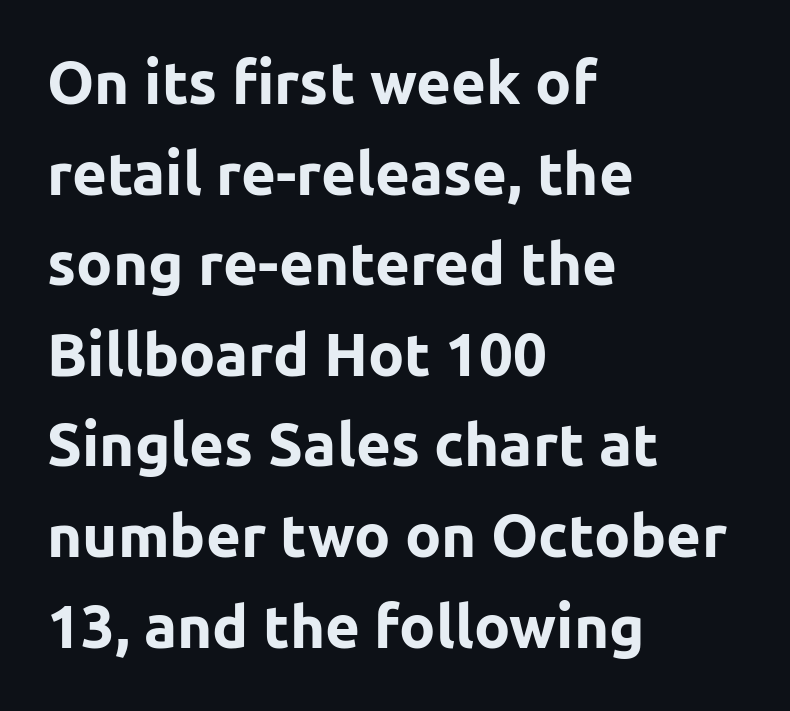
{"serif": "no", "italic": "no", "bold": "yes", "weight": "bold", "width": "normal", "stroke_contrast": "low", "x_height": "medium", "monospaced": "no", "underline": "no", "align": "left", "line_spacing": "normal", "line_spacing_ratio": 1.51, "letter_spacing": "normal", "letter_spacing_em": 0.0, "glyph_px": 60}
